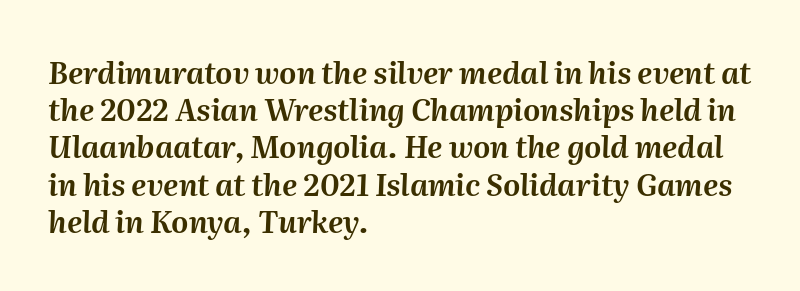
{"italic": "yes", "lean": "right", "slant_degrees": 2, "width": "normal", "stroke_contrast": "medium", "x_height": "medium", "monospaced": "no", "underline": "no", "align": "left", "line_spacing_ratio": 1.24, "letter_spacing": "normal", "letter_spacing_em": 0.0, "glyph_px": 30}
